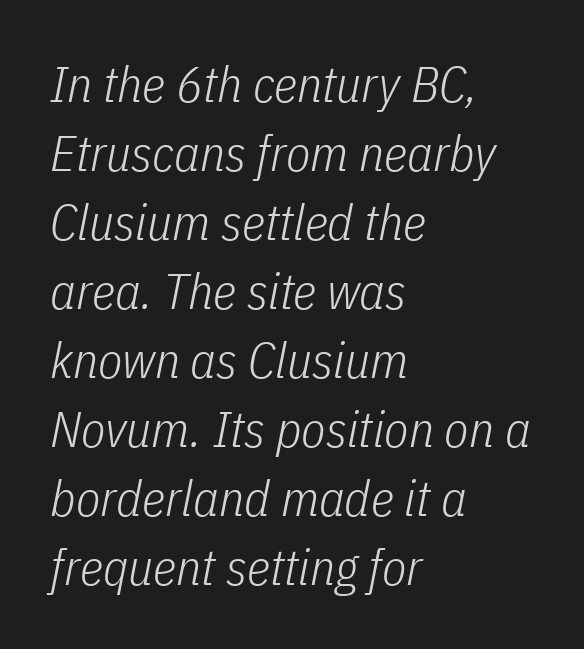
{"italic": "yes", "lean": "right", "slant_degrees": 11, "bold": "no", "weight": "light", "width": "condensed", "stroke_contrast": "low", "x_height": "medium", "monospaced": "no", "underline": "no", "align": "left", "line_spacing": "normal", "line_spacing_ratio": 1.38, "letter_spacing": "normal", "letter_spacing_em": 0.0, "glyph_px": 50}
